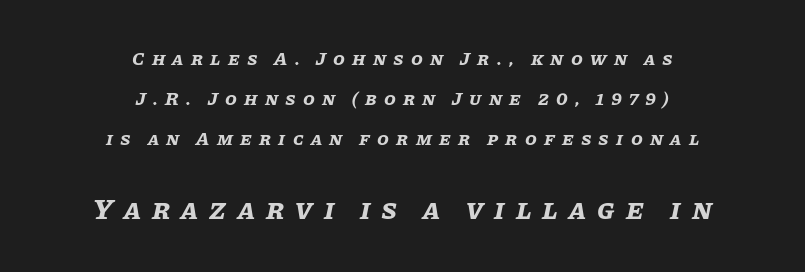
Q: Is the text bold? A: Yes.
Q: Is the text italic (slanted)? A: Yes, it leans right by about 11 degrees.
Q: Is the text underlined? A: No.
Q: How is the paragraph aligned? A: Centered.
Q: Is the spacing between letters normal or unusually wide? A: Unusually wide.
Q: Is the spacing between lines tight, normal or loose? A: Loose.
Q: Which block of text is set in a larger size, the first (top) or the second (bottom)? A: The second (bottom) one.
Q: Width (condensed, normal, or wide)? A: Normal.
Q: Stroke contrast? A: Low.
Q: x-height? A: Large.
Q: Monospaced? A: No.
